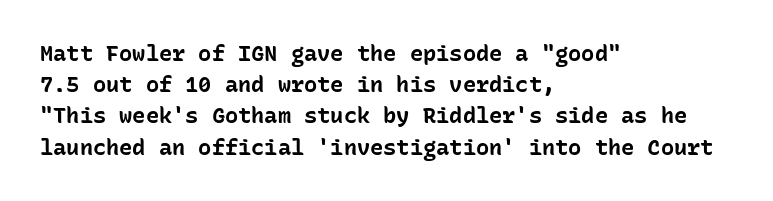
In CSS terms this would be text-align: left. Baseline-to-baseline distance is the conventional proportion of letter height. Notice how the stems are strictly vertical — no italics here. The space beneath each line is pristine and unruled. Spacing between characters is what you'd get straight out of the box. The passage shown is emphatically bold.
